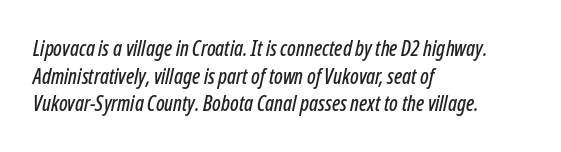
The image shows 21 px text type, italic (leaning right); set left-aligned, normal line spacing (1.31x), normal letter spacing, not underlined.
